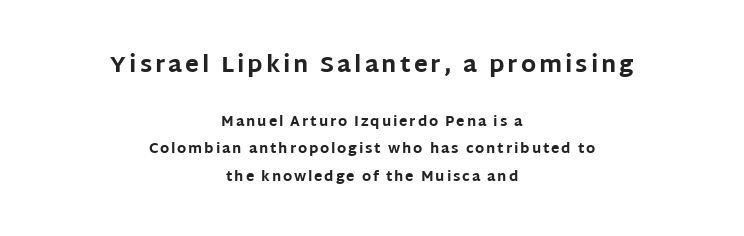
The image shows 23 px bold type, upright; set centered, loose line spacing (1.97x), not underlined; the first (top) block is 1.64x larger.
